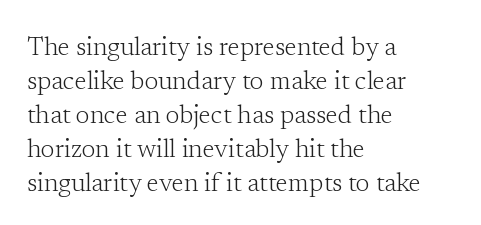
{"italic": "no", "bold": "no", "underline": "no", "align": "left", "line_spacing": "normal", "line_spacing_ratio": 1.36, "letter_spacing": "normal", "letter_spacing_em": 0.0, "glyph_px": 25}
